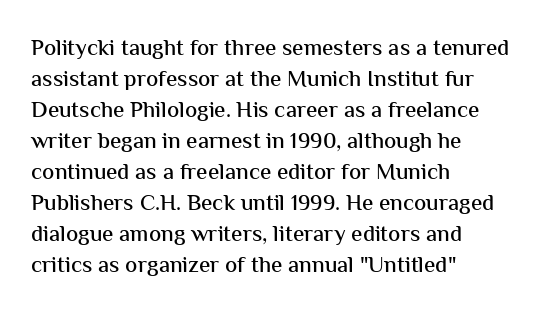
{"italic": "no", "underline": "no", "align": "left", "line_spacing": "normal", "line_spacing_ratio": 1.35, "letter_spacing": "normal", "letter_spacing_em": 0.0, "glyph_px": 23}
